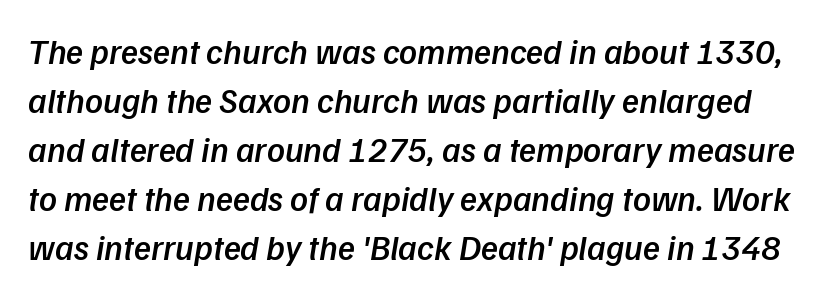
This rendering features lettering with no underline. Honestly, the row spacing looks completely unremarkable. The face used here is a semibold: visibly heavier than regular, lighter than bold. Caption: standard tracking, unaltered. Characters are canted at an angle relative to the baseline's perpendicular. Think of a printed novel: that variable character pitch is what you see here.
